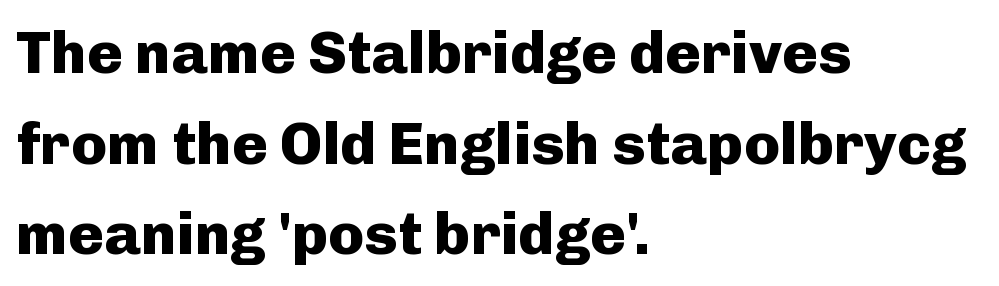
Q: Is the text bold? A: Yes.
Q: Is the text italic (slanted)? A: No, it is upright.
Q: Is the typeface a serif or a sans-serif typeface? A: Sans-serif.
Q: Is the text underlined? A: No.
Q: How is the paragraph aligned? A: Left-aligned.
Q: Is the spacing between letters normal or unusually wide? A: Normal.
Q: Is the spacing between lines tight, normal or loose? A: Normal.
Q: Width (condensed, normal, or wide)? A: Normal.
Q: Stroke contrast? A: Low.
Q: x-height? A: Medium.
Q: Monospaced? A: No.
